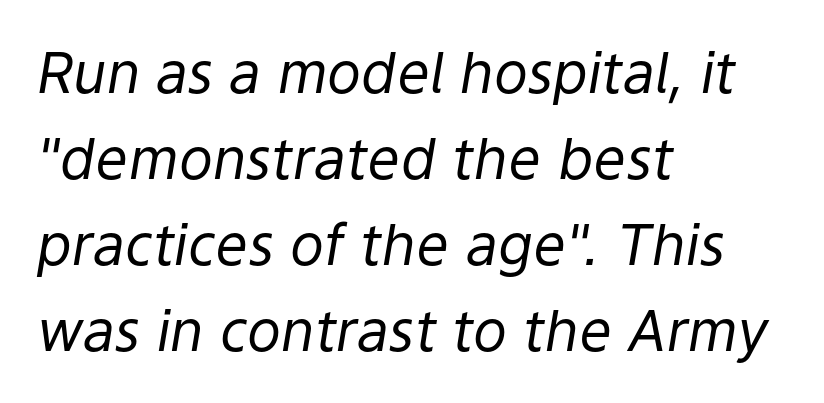
Q: Is the text bold? A: No.
Q: Is the text italic (slanted)? A: Yes, it leans right by about 9 degrees.
Q: Is the text underlined? A: No.
Q: How is the paragraph aligned? A: Left-aligned.
Q: Is the spacing between letters normal or unusually wide? A: Normal.
Q: Is the spacing between lines tight, normal or loose? A: Normal.
Q: Width (condensed, normal, or wide)? A: Normal.
Q: Stroke contrast? A: Low.
Q: x-height? A: Medium.
Q: Monospaced? A: No.
